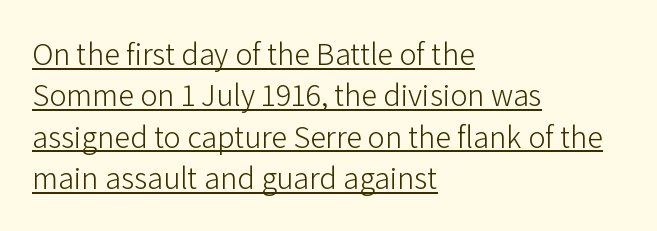
The image shows 32 px light sans-serif type, upright; set left-aligned, normal line spacing (1.29x), normal letter spacing, underlined; low stroke contrast and a medium x-height.
